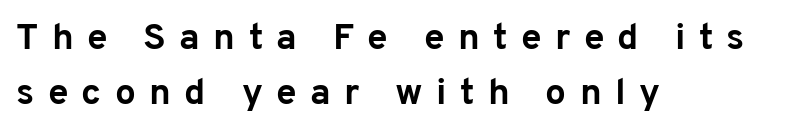
Q: Is the text bold? A: Yes.
Q: Is the text italic (slanted)? A: No, it is upright.
Q: Is the typeface a serif or a sans-serif typeface? A: Sans-serif.
Q: Is the text underlined? A: No.
Q: How is the paragraph aligned? A: Left-aligned.
Q: Is the spacing between letters normal or unusually wide? A: Unusually wide.
Q: Is the spacing between lines tight, normal or loose? A: Normal.
Q: Width (condensed, normal, or wide)? A: Normal.
Q: Stroke contrast? A: Low.
Q: x-height? A: Medium.
Q: Monospaced? A: No.
